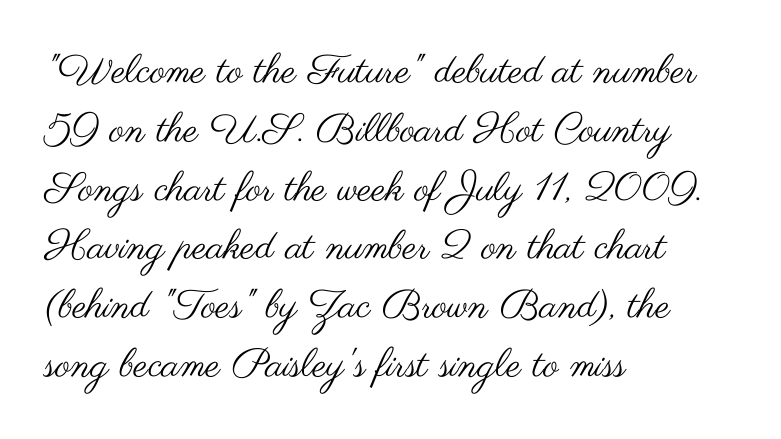
Q: Is the text bold? A: No.
Q: Is the text italic (slanted)? A: Yes.
Q: Is the typeface a serif or a sans-serif typeface? A: Sans-serif.
Q: Is the text underlined? A: No.
Q: How is the paragraph aligned? A: Left-aligned.
Q: Is the spacing between letters normal or unusually wide? A: Normal.
Q: Is the spacing between lines tight, normal or loose? A: Normal.
Q: Width (condensed, normal, or wide)? A: Wide.
Q: Stroke contrast? A: Medium.
Q: x-height? A: Small.
Q: Monospaced? A: No.
